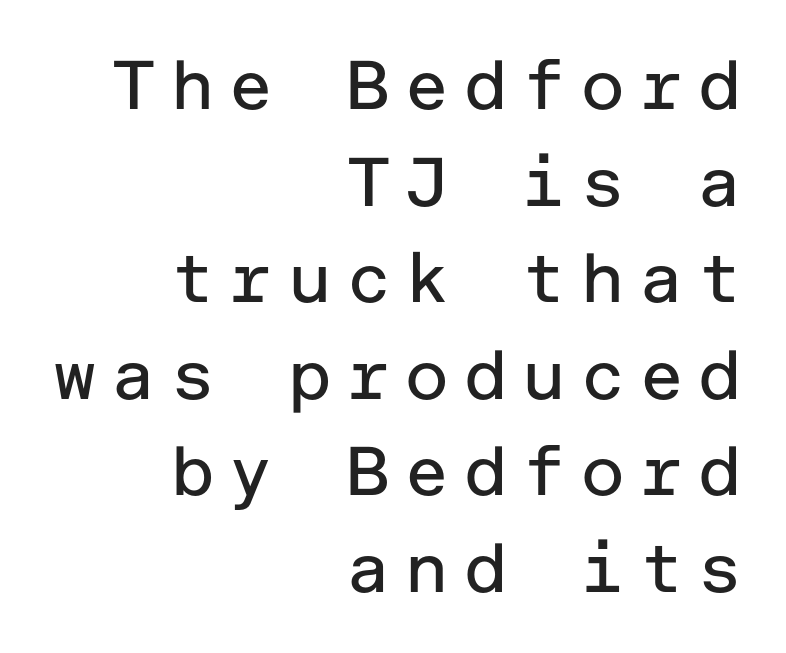
Q: Is the text bold? A: No.
Q: Is the text italic (slanted)? A: No, it is upright.
Q: Is the typeface a serif or a sans-serif typeface? A: Sans-serif.
Q: Is the text underlined? A: No.
Q: How is the paragraph aligned? A: Right-aligned.
Q: Is the spacing between lines tight, normal or loose? A: Normal.
Q: Width (condensed, normal, or wide)? A: Normal.
Q: Stroke contrast? A: Low.
Q: x-height? A: Medium.
